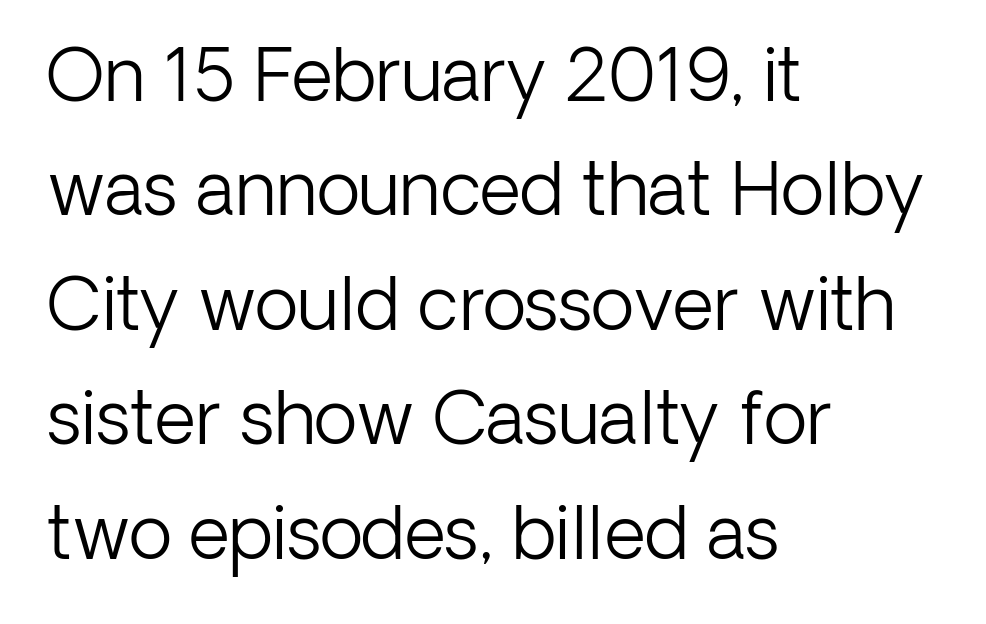
The image shows 72 px light sans-serif type, upright; set left-aligned, normal line spacing (1.59x), normal letter spacing, not underlined; low stroke contrast and a medium x-height.
